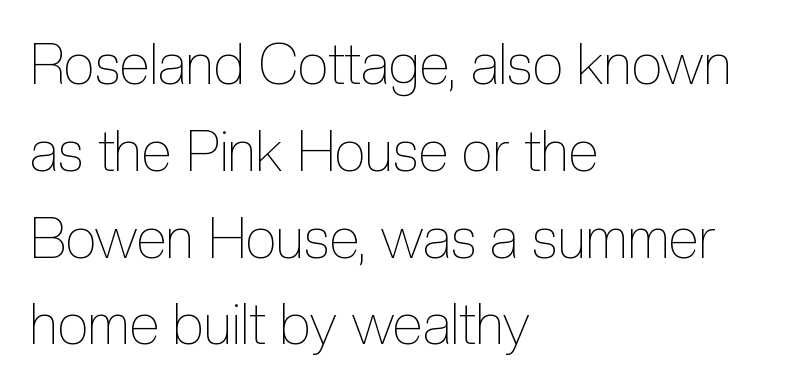
Q: Is the text bold? A: No.
Q: Is the text italic (slanted)? A: No, it is upright.
Q: Is the text underlined? A: No.
Q: How is the paragraph aligned? A: Left-aligned.
Q: Is the spacing between letters normal or unusually wide? A: Normal.
Q: Is the spacing between lines tight, normal or loose? A: Normal.
Q: Width (condensed, normal, or wide)? A: Condensed.
Q: x-height? A: Medium.
Q: Monospaced? A: No.
